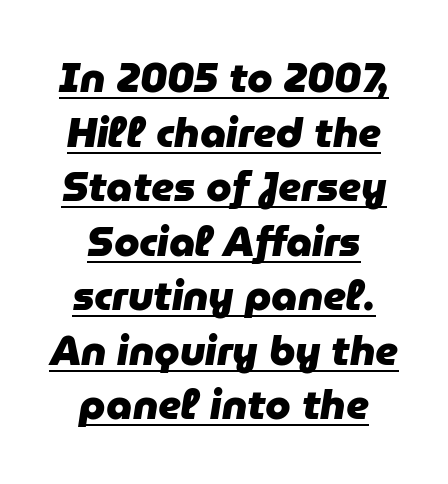
Q: Is the text bold? A: Yes.
Q: Is the text italic (slanted)? A: Yes, it leans right by about 9 degrees.
Q: Is the text underlined? A: Yes.
Q: How is the paragraph aligned? A: Centered.
Q: Is the spacing between letters normal or unusually wide? A: Normal.
Q: Is the spacing between lines tight, normal or loose? A: Normal.
Q: Width (condensed, normal, or wide)? A: Normal.
Q: Stroke contrast? A: Low.
Q: x-height? A: Medium.
Q: Monospaced? A: No.
